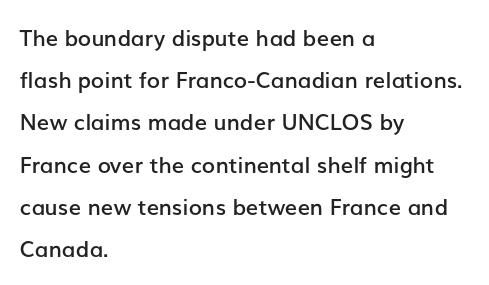
The lettering stays uniformly vertical, giving the passage a roman look. The baseline area is clear. The letters are semibold — heavier than regular but short of a full bold. Leading: increased. A typesetter would call this zero additional tracking.
